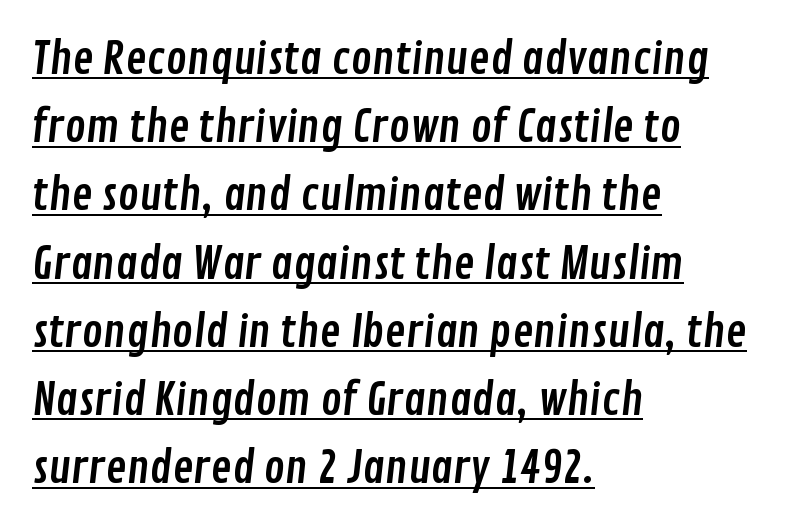
The image shows 44 px condensed sans-serif type; set left-aligned, normal line spacing (1.55x), normal letter spacing, underlined; low stroke contrast and a medium x-height.
